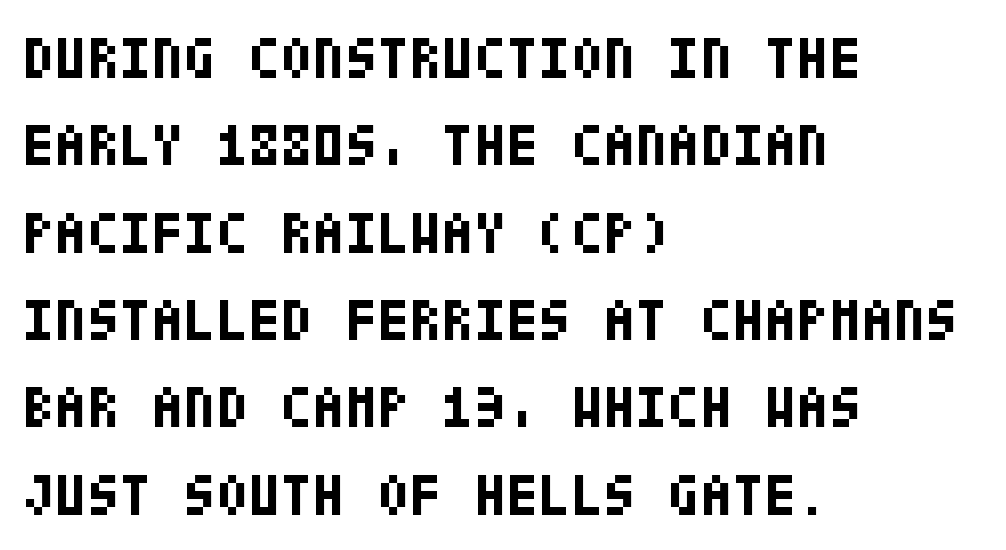
{"serif": "no", "italic": "no", "bold": "yes", "weight": "bold", "width": "condensed", "stroke_contrast": "low", "x_height": "large", "underline": "no", "align": "left", "line_spacing": "normal", "line_spacing_ratio": 1.48, "letter_spacing": "normal", "letter_spacing_em": 0.0, "glyph_px": 59}
